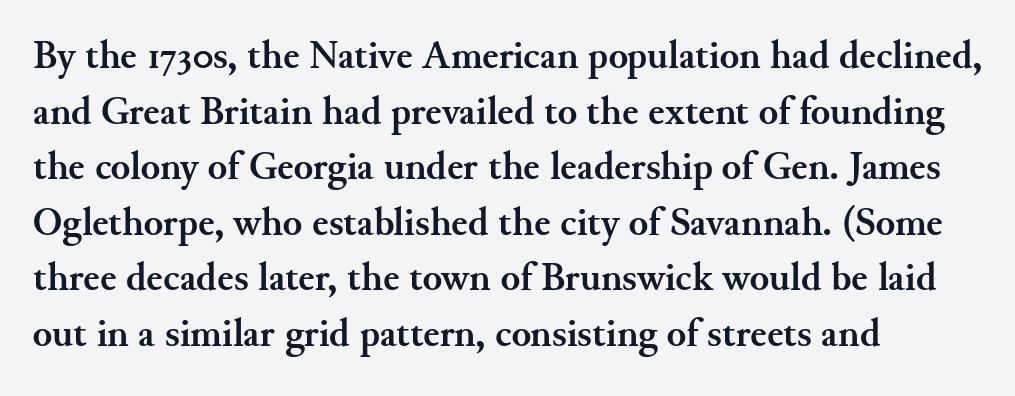
{"serif": "yes", "italic": "no", "bold": "yes", "weight": "semibold", "width": "normal", "stroke_contrast": "medium", "x_height": "small", "monospaced": "no", "underline": "no", "align": "left", "line_spacing": "normal", "line_spacing_ratio": 1.39, "letter_spacing": "normal", "letter_spacing_em": 0.0, "glyph_px": 40}
